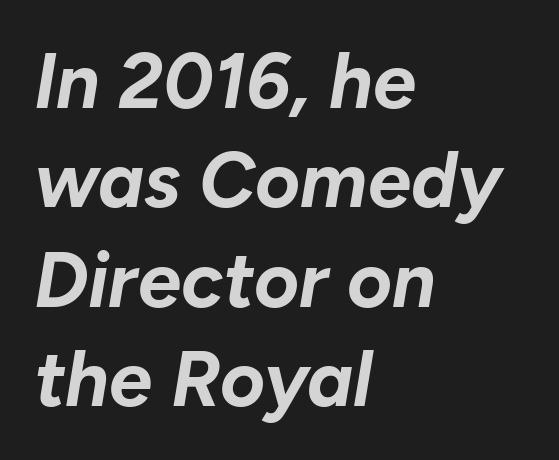
Q: Is the text bold? A: Yes.
Q: Is the text italic (slanted)? A: Yes, it leans right by about 10 degrees.
Q: Is the text underlined? A: No.
Q: How is the paragraph aligned? A: Left-aligned.
Q: Is the spacing between letters normal or unusually wide? A: Normal.
Q: Is the spacing between lines tight, normal or loose? A: Normal.
Q: Width (condensed, normal, or wide)? A: Normal.
Q: Stroke contrast? A: Low.
Q: x-height? A: Medium.
Q: Monospaced? A: No.
